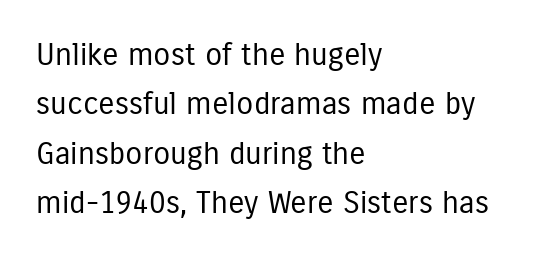
Casual observation: everything's shoved over to the left. No chunkiness to these letters — they're not bold. The face used here is proportionally spaced, like ordinary book or web type. Descenders are the only things crossing below the line. Unlike italic type, these characters show no tilt at all. How are the letters spaced? Ordinarily, with no added tracking.
